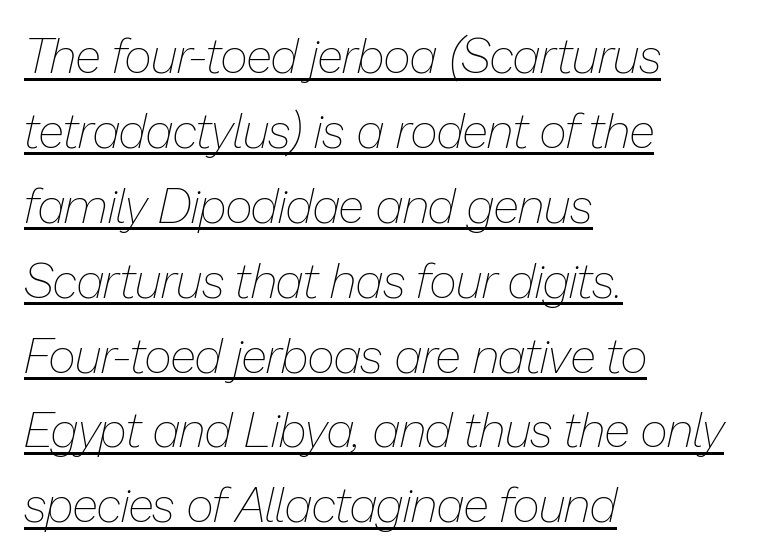
The image shows 48 px thin type, italic (leaning right); set left-aligned, normal line spacing (1.56x), normal letter spacing, underlined; low stroke contrast and a medium x-height.
